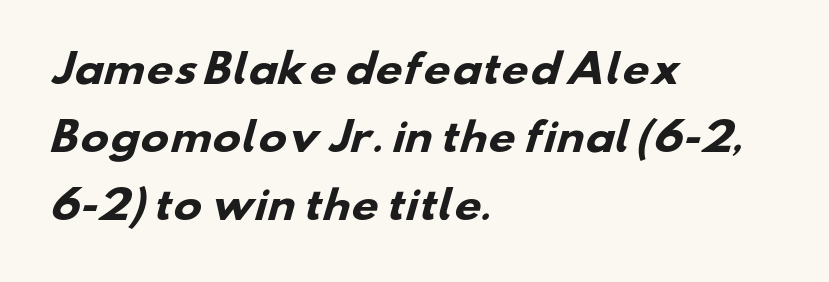
{"serif": "no", "bold": "yes", "weight": "heavy", "width": "wide", "stroke_contrast": "low", "x_height": "small", "monospaced": "no", "underline": "no", "align": "left", "line_spacing_ratio": 1.79, "letter_spacing": "normal", "letter_spacing_em": 0.0, "glyph_px": 38}
